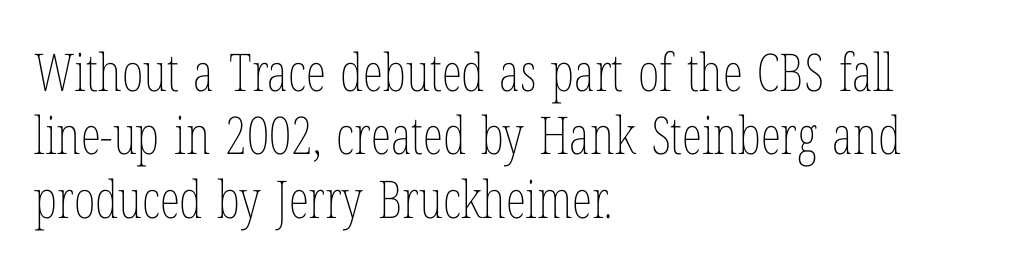
{"italic": "no", "bold": "no", "weight": "thin", "width": "condensed", "stroke_contrast": "low", "x_height": "medium", "monospaced": "no", "underline": "no", "align": "left", "line_spacing_ratio": 1.22, "letter_spacing": "normal", "letter_spacing_em": 0.0, "glyph_px": 52}
